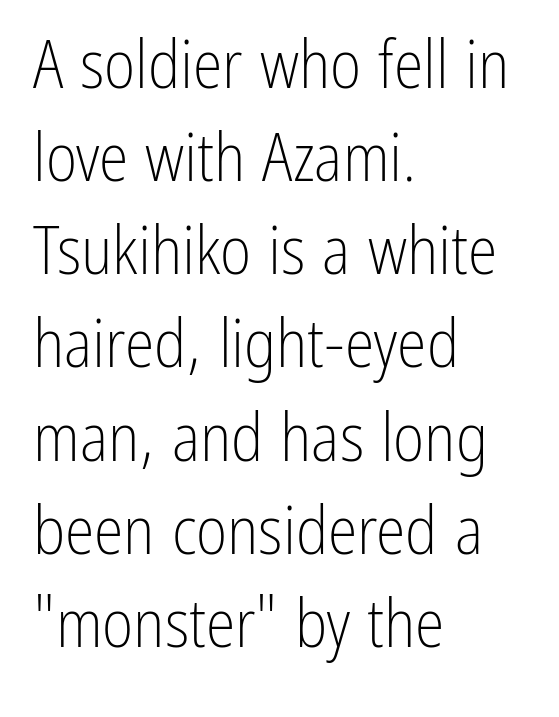
The image shows 67 px light, condensed sans-serif type, upright; set left-aligned, normal line spacing (1.39x), normal letter spacing, not underlined; low stroke contrast and a medium x-height.
